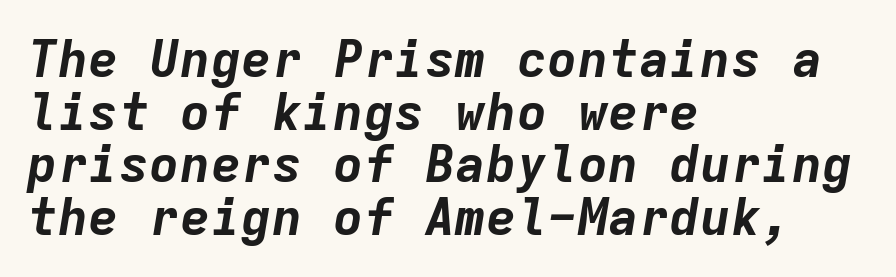
{"italic": "yes", "lean": "right", "slant_degrees": 9, "bold": "yes", "weight": "bold", "width": "normal", "stroke_contrast": "low", "x_height": "medium", "monospaced": "yes", "underline": "no", "align": "left", "line_spacing": "tight", "line_spacing_ratio": 1.03, "letter_spacing": "normal", "letter_spacing_em": 0.0, "glyph_px": 51}
